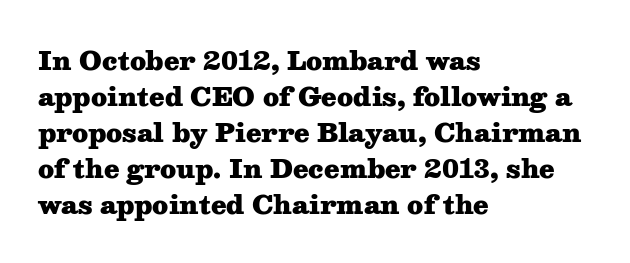
Nope, not italic — everything's standing straight. A normal amount of white space separates one row of letters from the next. Pretty heavy lettering here — definitely bold. Line starts are locked; line ends wander. Tracking here is standard; glyphs follow each other at the usual distance. Decoration check: the copy has no underline.
